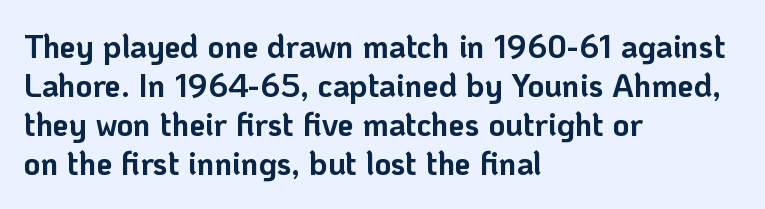
Casual observation: everything's shoved over to the left. Looks like regular typesetting: each glyph gets only the width it needs. Typographically, this falls in the sans-serif category. This is heavy type, rendered in bold. Every stem runs plumb, perpendicular to the baseline. Glance below the letters and you will spot only blank space.
